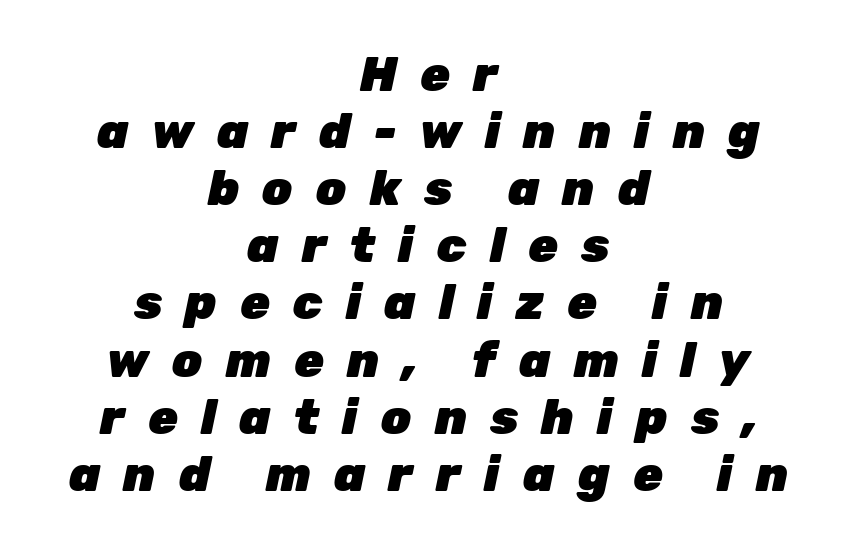
Q: Is the text bold? A: Yes.
Q: Is the text italic (slanted)? A: Yes, it leans right by about 12 degrees.
Q: Is the text underlined? A: No.
Q: How is the paragraph aligned? A: Centered.
Q: Is the spacing between letters normal or unusually wide? A: Unusually wide.
Q: Width (condensed, normal, or wide)? A: Normal.
Q: Stroke contrast? A: Low.
Q: x-height? A: Medium.
Q: Monospaced? A: No.
